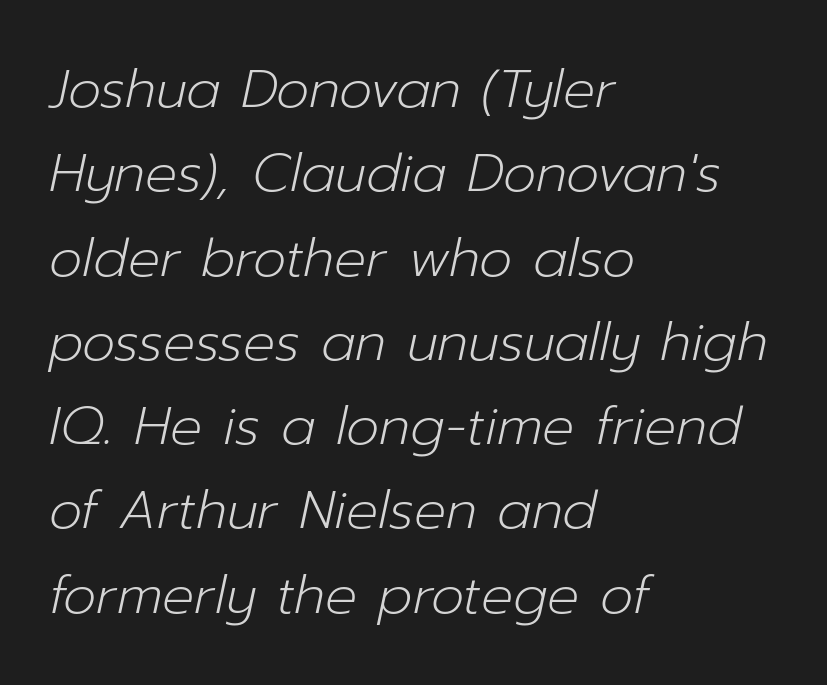
The image shows 53 px light type, italic (leaning right); set left-aligned, normal line spacing (1.59x), normal letter spacing, not underlined; low stroke contrast and a medium x-height.
